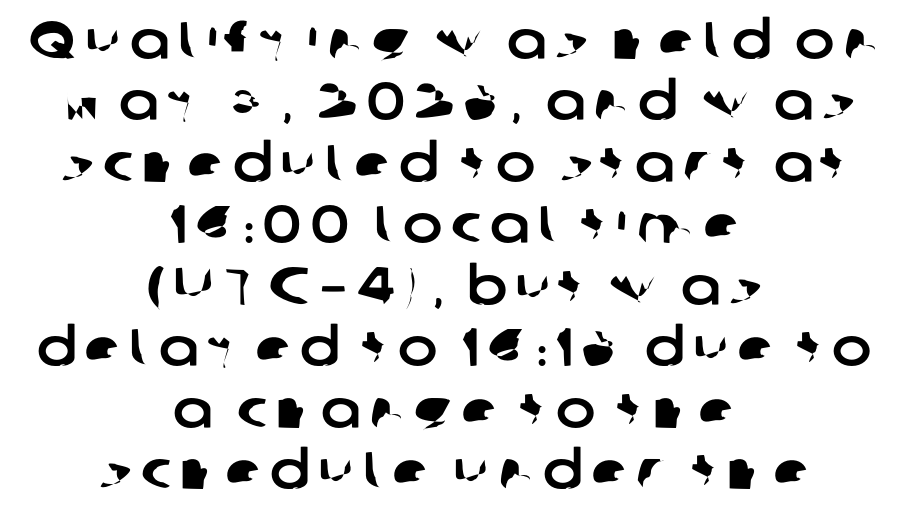
Q: Is the typeface a serif or a sans-serif typeface? A: Sans-serif.
Q: Is the text underlined? A: No.
Q: How is the paragraph aligned? A: Centered.
Q: Width (condensed, normal, or wide)? A: Normal.
Q: Stroke contrast? A: Low.
Q: x-height? A: Medium.
Q: Monospaced? A: No.
